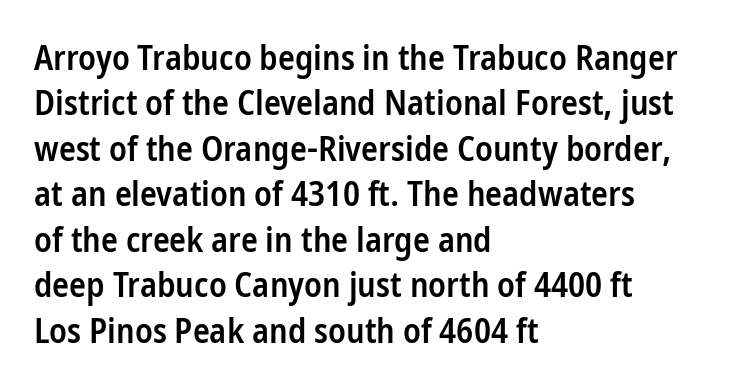
The glyphs are unaccompanied by any horizontal stroke below them. Teacher's note: observe the even left margin — that is flush-left alignment. Each letter keeps its own natural width here, so spacing adapts to shape. The gaps between neighbouring characters are ordinary and unremarkable.
